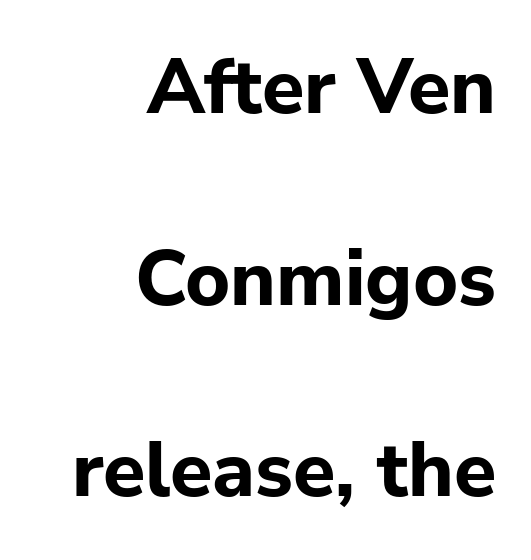
A typesetter would call this leading open, well beyond the default. Casual observation: everything's shoved over to the right. Grotesque or geometric, the face here clearly has no serifs. The axis of the letterforms is exactly vertical. Note the varied advance widths — an 'i' is clearly narrower than an 'm'.
